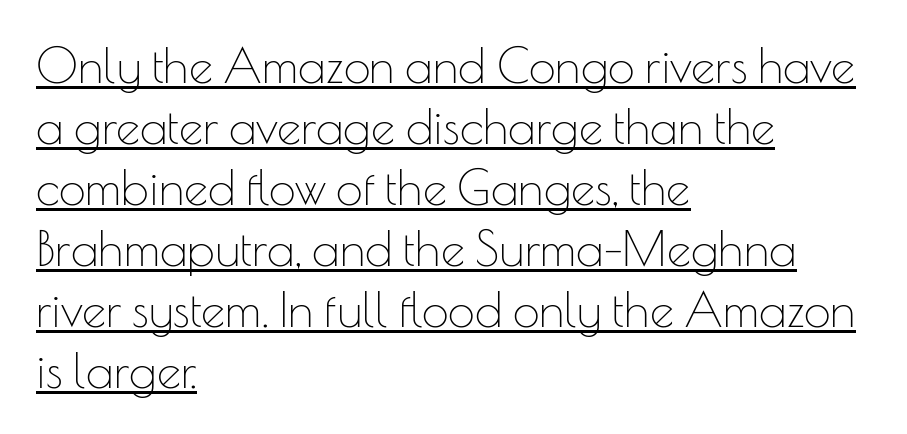
{"serif": "no", "italic": "no", "bold": "no", "weight": "thin", "width": "normal", "stroke_contrast": "low", "x_height": "small", "monospaced": "no", "underline": "yes", "align": "left", "line_spacing": "normal", "line_spacing_ratio": 1.27, "letter_spacing": "normal", "letter_spacing_em": 0.0, "glyph_px": 48}
